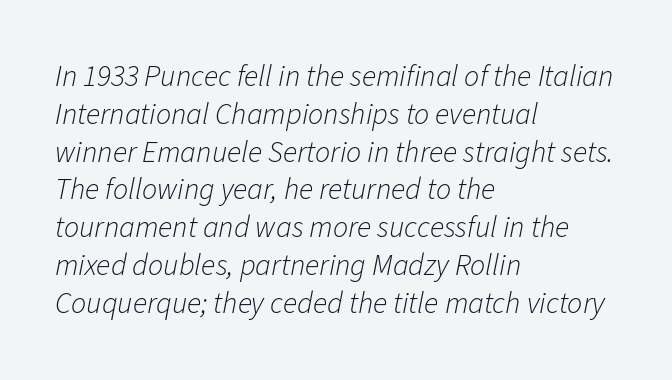
{"italic": "yes", "lean": "right", "slant_degrees": 11, "bold": "no", "weight": "light", "width": "normal", "stroke_contrast": "low", "x_height": "medium", "monospaced": "no", "underline": "no", "align": "left", "line_spacing": "normal", "line_spacing_ratio": 1.26, "letter_spacing": "normal", "letter_spacing_em": 0.0, "glyph_px": 30}
